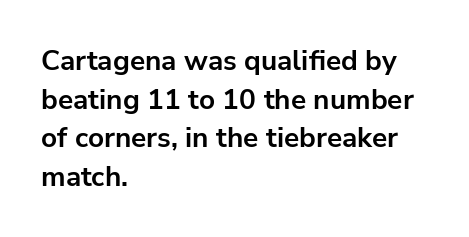
Q: Is the text bold? A: Yes.
Q: Is the text italic (slanted)? A: No, it is upright.
Q: Is the typeface a serif or a sans-serif typeface? A: Sans-serif.
Q: Is the text underlined? A: No.
Q: How is the paragraph aligned? A: Left-aligned.
Q: Is the spacing between letters normal or unusually wide? A: Normal.
Q: Is the spacing between lines tight, normal or loose? A: Normal.
Q: Width (condensed, normal, or wide)? A: Normal.
Q: Stroke contrast? A: Low.
Q: x-height? A: Medium.
Q: Monospaced? A: No.
